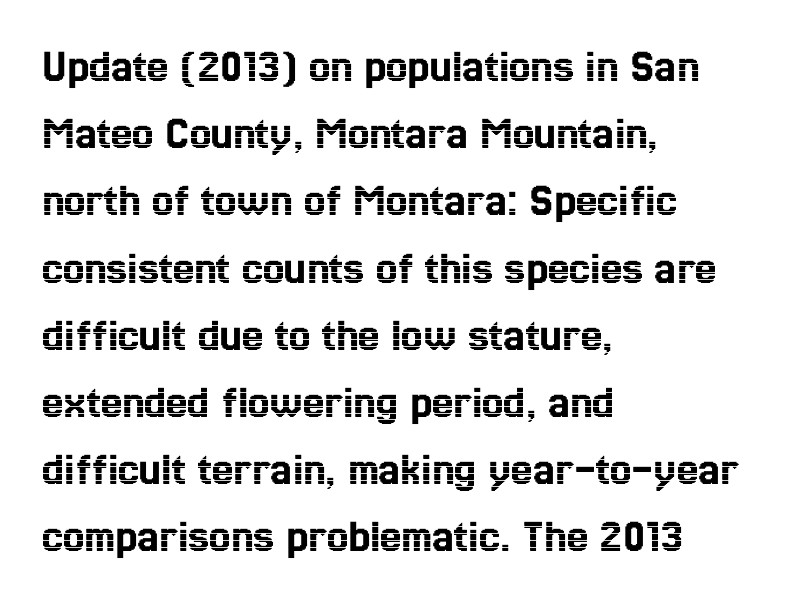
The image shows 48 px condensed type, upright; set left-aligned, normal line spacing (1.4x), normal letter spacing, not underlined; a medium x-height.
